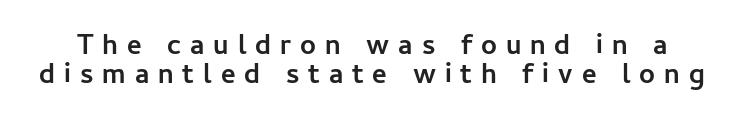
This rendering employs a face without finishing strokes, i.e., a sans-serif. The tracking jumps out immediately: characters are airy and widely separated. Designer's note — italics off, roman on. Unmarked baselines from the first word to the last. Vertically, the passage feels compressed, each row crowding the next. Stroke thickness is high; the sample reads as a true bold.
